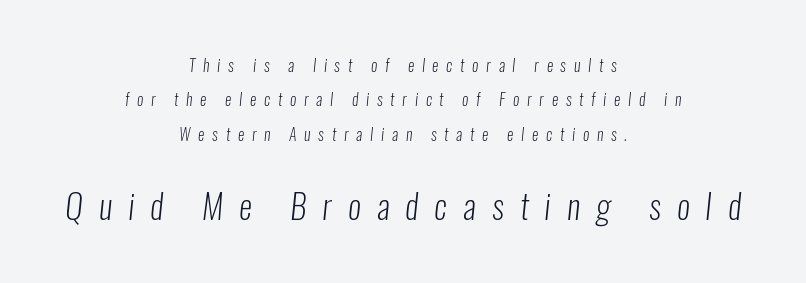
{"serif": "no", "bold": "no", "weight": "light", "width": "condensed", "stroke_contrast": "low", "x_height": "medium", "monospaced": "no", "underline": "no", "align": "center", "line_spacing": "loose", "line_spacing_ratio": 2.15, "letter_spacing": "wide", "letter_spacing_em": 0.49, "larger_block": "second", "size_ratio": 2.06, "glyph_px": 33}
